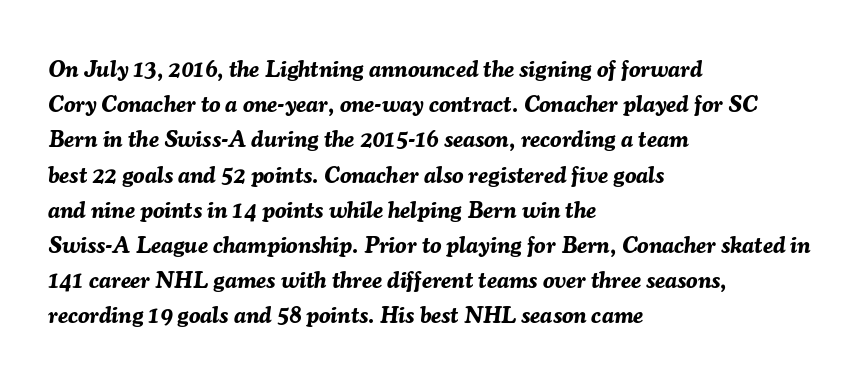
The image shows 23 px bold type, italic (leaning right); set left-aligned, normal line spacing (1.53x), normal letter spacing, not underlined.
